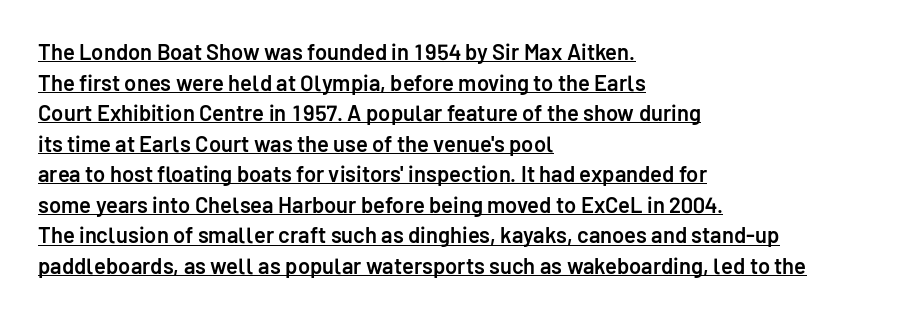
{"italic": "no", "bold": "semi", "underline": "yes", "align": "left", "line_spacing": "normal", "line_spacing_ratio": 1.39, "letter_spacing": "normal", "letter_spacing_em": 0.0, "glyph_px": 22}
